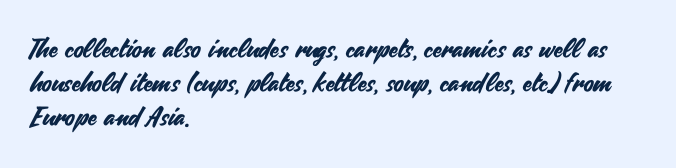
The image shows 26 px text type; set left-aligned, normal line spacing (1.3x), normal letter spacing, not underlined.
